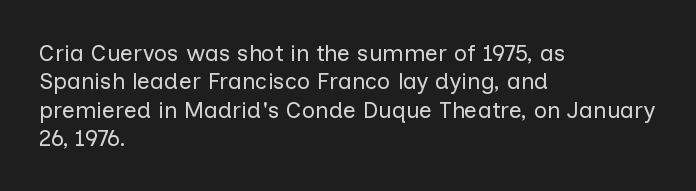
Q: Is the text bold? A: No.
Q: Is the text italic (slanted)? A: No, it is upright.
Q: Is the text underlined? A: No.
Q: How is the paragraph aligned? A: Left-aligned.
Q: Is the spacing between letters normal or unusually wide? A: Normal.
